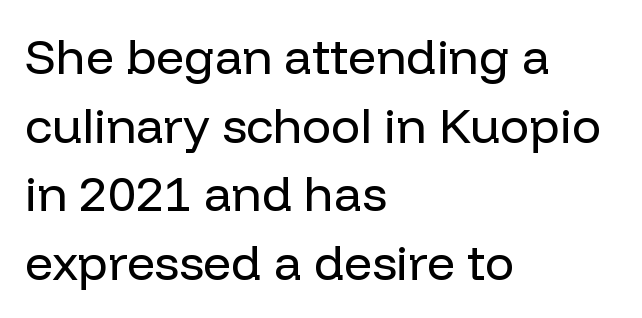
Q: Is the text bold? A: No.
Q: Is the text italic (slanted)? A: No, it is upright.
Q: Is the typeface a serif or a sans-serif typeface? A: Sans-serif.
Q: Is the text underlined? A: No.
Q: How is the paragraph aligned? A: Left-aligned.
Q: Is the spacing between letters normal or unusually wide? A: Normal.
Q: Is the spacing between lines tight, normal or loose? A: Normal.
Q: Width (condensed, normal, or wide)? A: Normal.
Q: Stroke contrast? A: Low.
Q: x-height? A: Medium.
Q: Monospaced? A: No.
